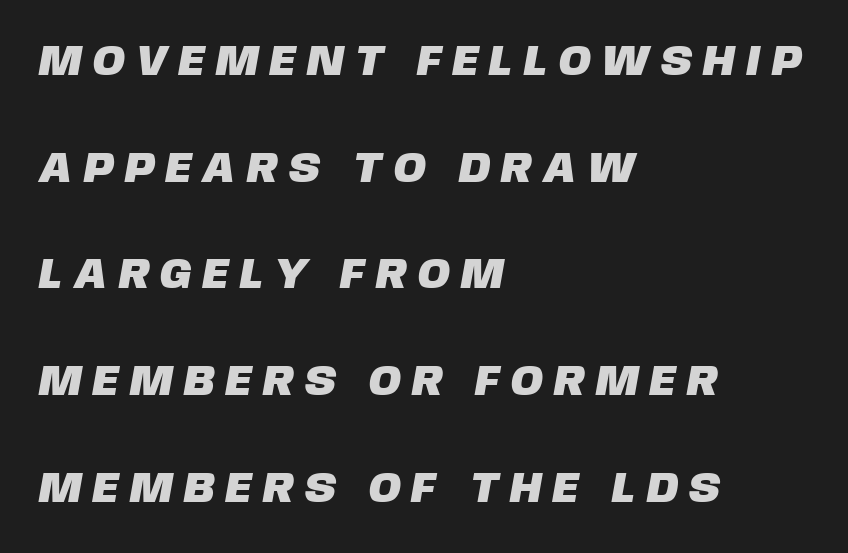
Q: Is the typeface a serif or a sans-serif typeface? A: Sans-serif.
Q: Is the text underlined? A: No.
Q: How is the paragraph aligned? A: Left-aligned.
Q: Is the spacing between letters normal or unusually wide? A: Unusually wide.
Q: Is the spacing between lines tight, normal or loose? A: Loose.
Q: Width (condensed, normal, or wide)? A: Normal.
Q: Stroke contrast? A: Low.
Q: x-height? A: Large.
Q: Monospaced? A: No.
